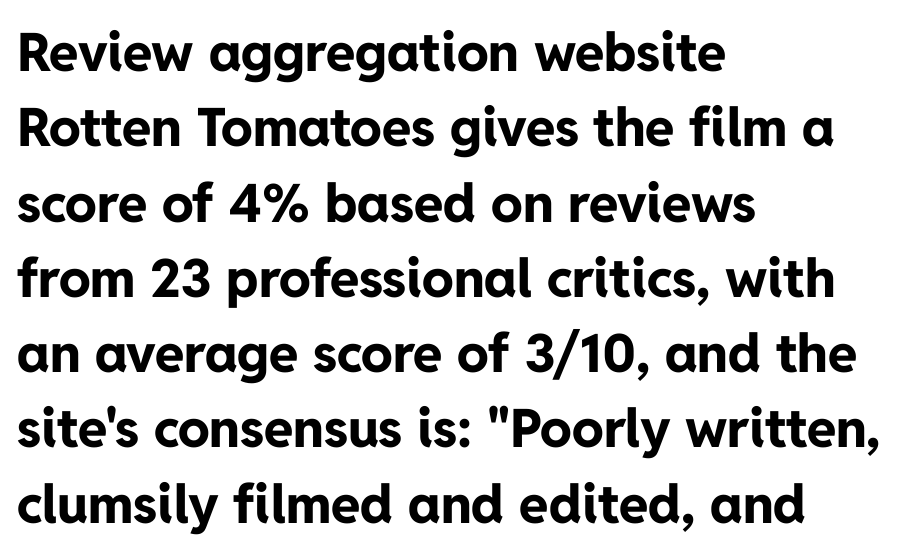
{"serif": "no", "italic": "no", "bold": "yes", "weight": "bold", "width": "normal", "stroke_contrast": "low", "x_height": "medium", "monospaced": "no", "underline": "no", "align": "left", "line_spacing": "normal", "line_spacing_ratio": 1.42, "letter_spacing": "normal", "letter_spacing_em": 0.0, "glyph_px": 53}
